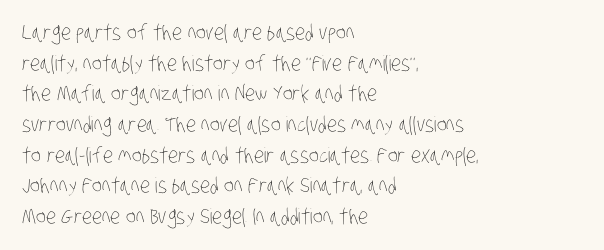
{"bold": "no", "underline": "no", "align": "left", "line_spacing": "normal", "line_spacing_ratio": 1.46, "letter_spacing": "normal", "letter_spacing_em": 0.0, "glyph_px": 21}
